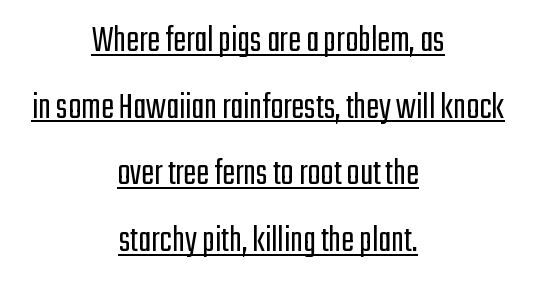
Q: Is the text bold? A: No.
Q: Is the text italic (slanted)? A: No, it is upright.
Q: Is the typeface a serif or a sans-serif typeface? A: Sans-serif.
Q: Is the text underlined? A: Yes.
Q: How is the paragraph aligned? A: Centered.
Q: Is the spacing between letters normal or unusually wide? A: Normal.
Q: Width (condensed, normal, or wide)? A: Condensed.
Q: Stroke contrast? A: Low.
Q: x-height? A: Medium.
Q: Monospaced? A: No.
